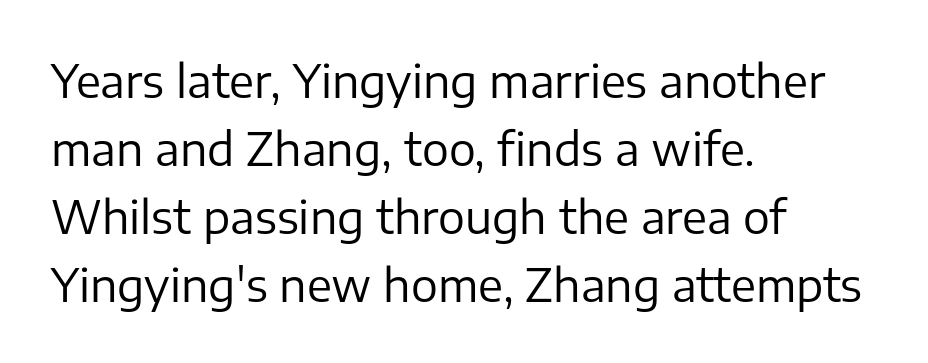
The image shows 45 px regular-weight sans-serif type, upright; set left-aligned, normal line spacing (1.51x), normal letter spacing, not underlined; low stroke contrast and a medium x-height.
